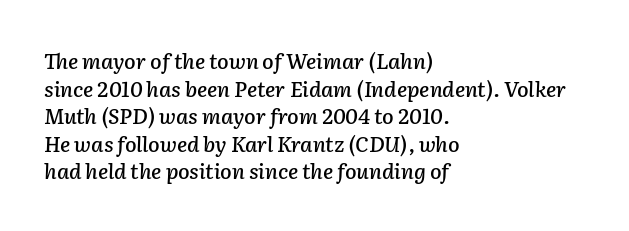
The image shows 21 px text type, italic (leaning right); set left-aligned, normal line spacing (1.31x), normal letter spacing, not underlined.
